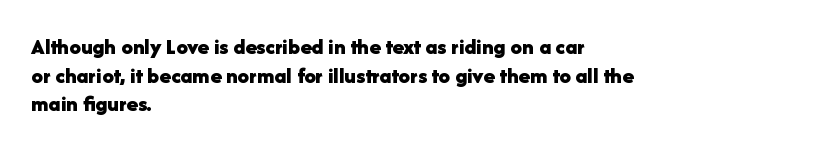
The image shows 23 px bold type, upright; set left-aligned, line spacing 1.24x, normal letter spacing, not underlined.
